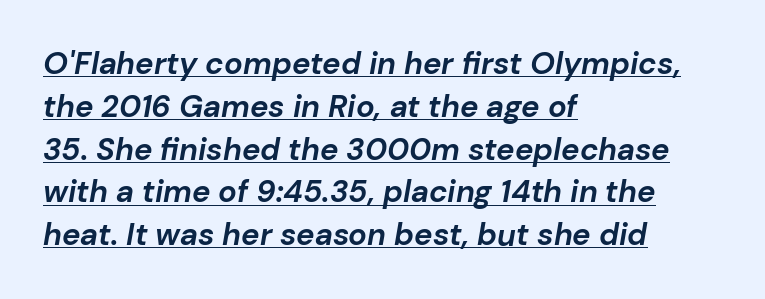
The image shows 31 px bold type, italic (leaning right); set left-aligned, normal line spacing (1.38x), normal letter spacing, underlined; low stroke contrast and a medium x-height.
